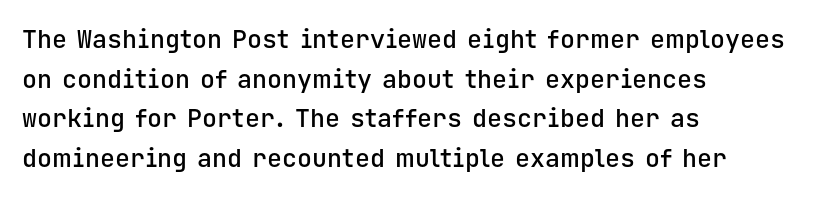
Q: Is the text bold? A: Semi-bold.
Q: Is the text italic (slanted)? A: No, it is upright.
Q: Is the text underlined? A: No.
Q: How is the paragraph aligned? A: Left-aligned.
Q: Is the spacing between letters normal or unusually wide? A: Normal.
Q: Is the spacing between lines tight, normal or loose? A: Normal.
